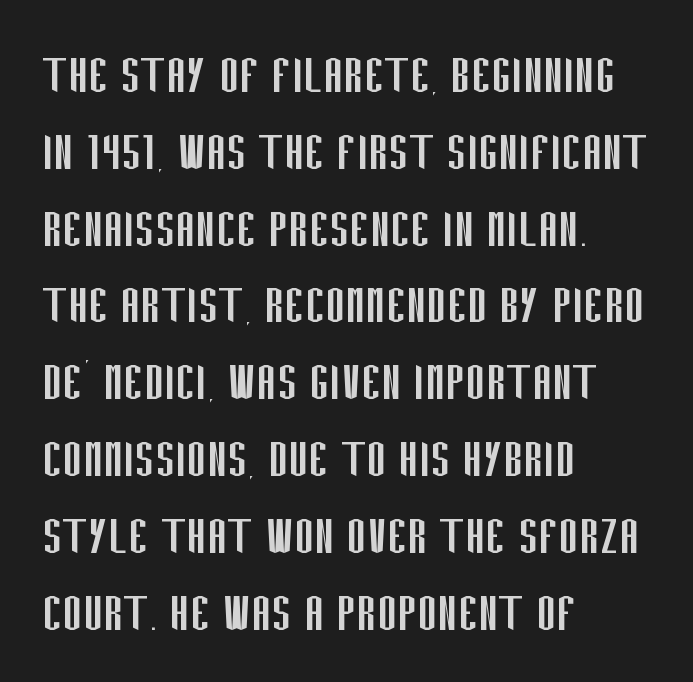
The image shows 60 px regular-weight, condensed sans-serif type, upright; set left-aligned, normal line spacing (1.28x), normal letter spacing, not underlined; low stroke contrast and a large x-height.
